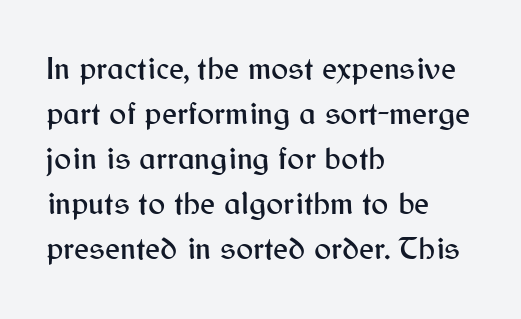
Q: Is the text italic (slanted)? A: No, it is upright.
Q: Is the typeface a serif or a sans-serif typeface? A: Sans-serif.
Q: Is the text underlined? A: No.
Q: How is the paragraph aligned? A: Left-aligned.
Q: Is the spacing between letters normal or unusually wide? A: Normal.
Q: Is the spacing between lines tight, normal or loose? A: Normal.
Q: Width (condensed, normal, or wide)? A: Normal.
Q: Stroke contrast? A: Medium.
Q: x-height? A: Medium.
Q: Monospaced? A: No.
